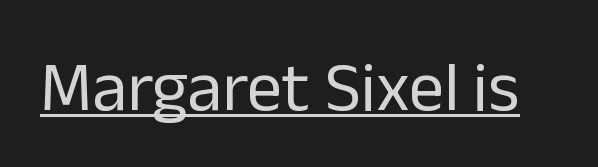
Font category for this specimen: sans-serif. Character widths vary here, with narrow letters taking less room than wide ones. A baseline rule has been typeset under these characters. Between one letter and the next there's only the usual sliver of space.
